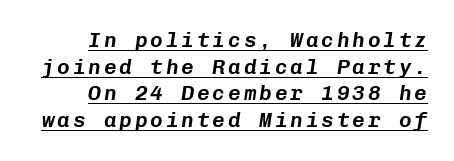
The image shows 21 px text type, italic (leaning right); set right-aligned, normal line spacing (1.27x), underlined.
